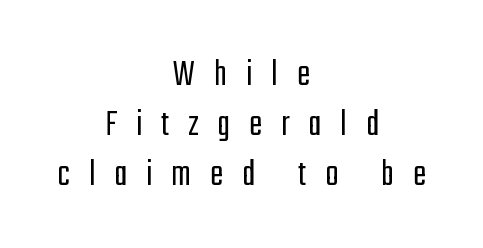
Q: Is the text bold? A: No.
Q: Is the text italic (slanted)? A: No, it is upright.
Q: Is the typeface a serif or a sans-serif typeface? A: Sans-serif.
Q: Is the text underlined? A: No.
Q: How is the paragraph aligned? A: Centered.
Q: Is the spacing between letters normal or unusually wide? A: Unusually wide.
Q: Is the spacing between lines tight, normal or loose? A: Normal.
Q: Width (condensed, normal, or wide)? A: Condensed.
Q: Stroke contrast? A: Low.
Q: x-height? A: Medium.
Q: Monospaced? A: No.
